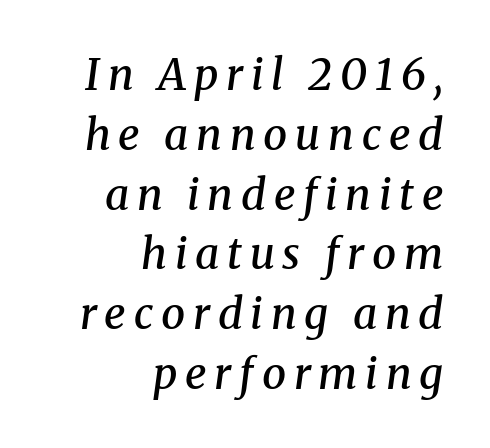
{"serif": "yes", "italic": "yes", "lean": "right", "slant_degrees": 8, "bold": "semi", "weight": "semibold", "width": "normal", "stroke_contrast": "medium", "x_height": "medium", "monospaced": "no", "underline": "no", "align": "right", "line_spacing": "normal", "line_spacing_ratio": 1.39, "glyph_px": 43}
